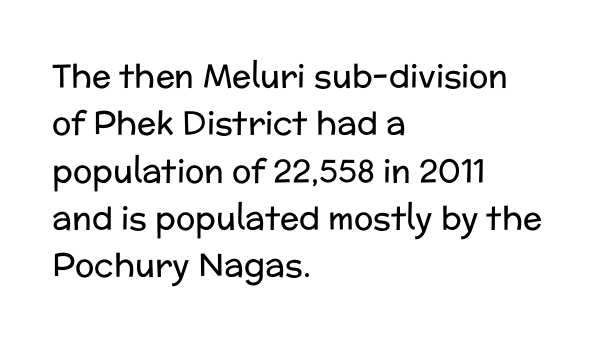
Typeset ragged right — the left edge is the straight one. Examine the stroke ends and you'll find no serifs. The strokes are not fattened; the text isn't bold. Descenders hang freely into open space. The lines sit at an ordinary, default distance from one another. The letters advance in unequal steps, a hallmark of proportional type.
